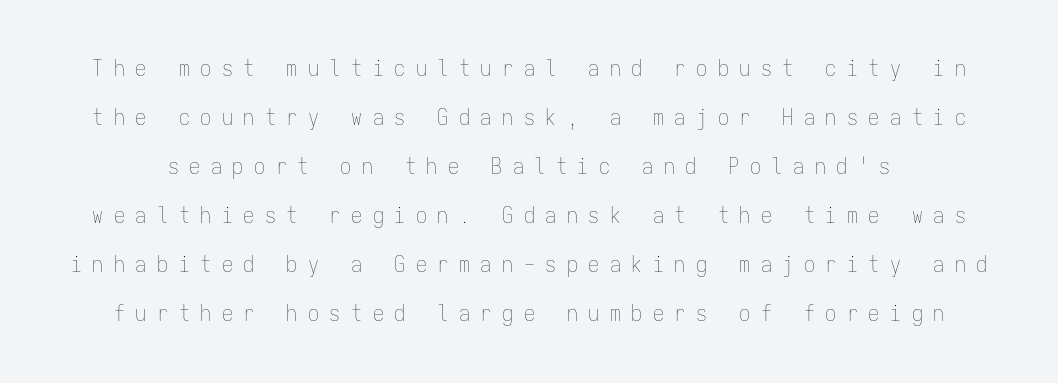
{"italic": "no", "bold": "no", "underline": "no", "line_spacing": "loose", "line_spacing_ratio": 2.23, "letter_spacing": "wide", "letter_spacing_em": 0.48, "glyph_px": 22}
